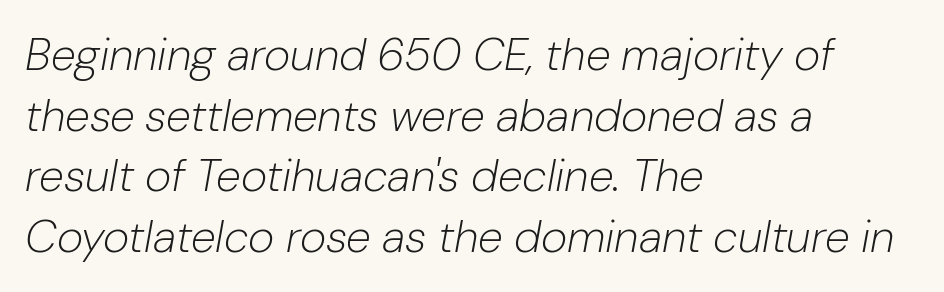
{"italic": "yes", "lean": "right", "slant_degrees": 10, "bold": "no", "weight": "light", "width": "normal", "stroke_contrast": "low", "x_height": "medium", "monospaced": "no", "underline": "no", "align": "left", "line_spacing": "normal", "line_spacing_ratio": 1.35, "letter_spacing": "normal", "letter_spacing_em": 0.0, "glyph_px": 45}
